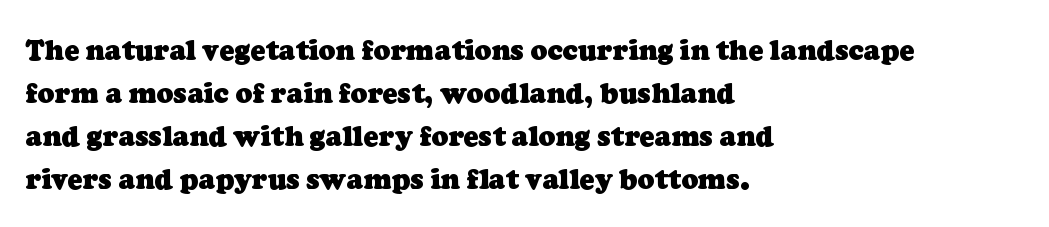
The image shows 28 px heavy serif type; set left-aligned, normal line spacing (1.54x), normal letter spacing, not underlined; low stroke contrast and a medium x-height.
